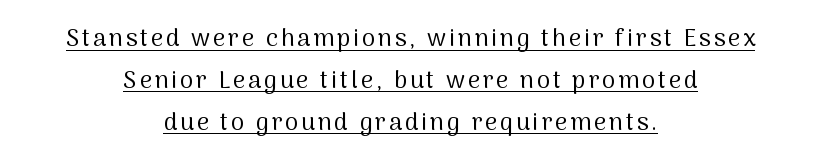
The whitespace from short lines is split evenly between both sides. The passage shown is not bold in any degree. The axis of the letterforms is exactly vertical. A rule runs beneath these lines of type.
